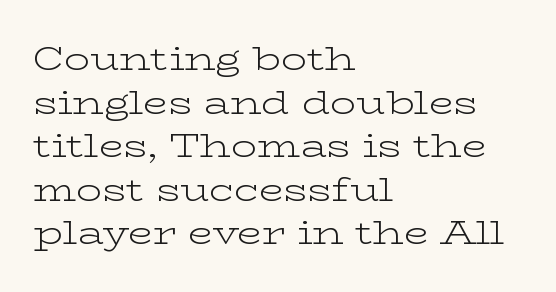
The image shows 32 px light, wide serif type, upright; set left-aligned, normal line spacing (1.36x), normal letter spacing, not underlined; low stroke contrast and a medium x-height.
